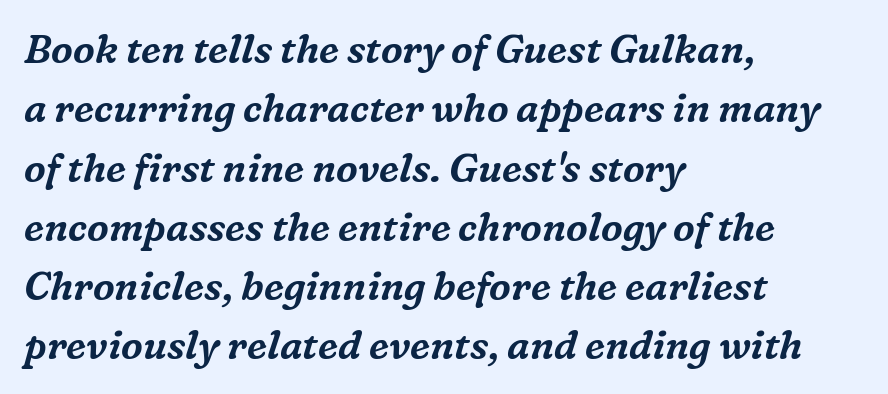
The foot of each line stays bare and open. The typesetter chose a ragged-right arrangement here. The designer went with a serif here, giving each stem small feet. Rows of type keep a routine distance in the vertical direction. Each letter keeps its own natural width here, so spacing adapts to shape.
